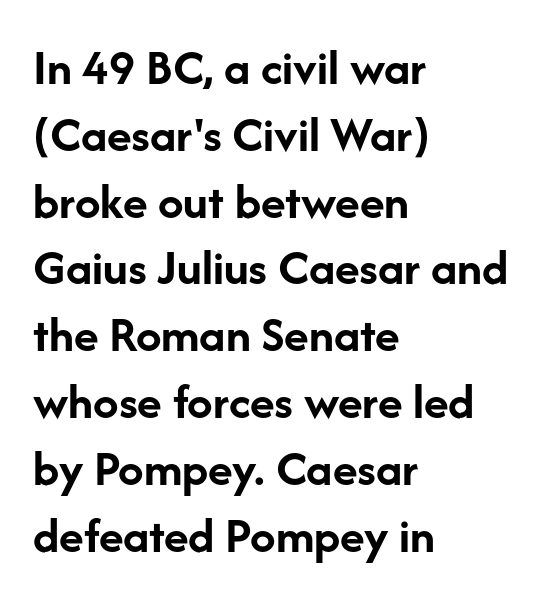
{"serif": "no", "italic": "no", "bold": "yes", "weight": "semibold", "width": "normal", "stroke_contrast": "low", "x_height": "medium", "monospaced": "no", "underline": "no", "align": "left", "line_spacing": "normal", "line_spacing_ratio": 1.31, "letter_spacing": "normal", "letter_spacing_em": 0.0, "glyph_px": 51}
